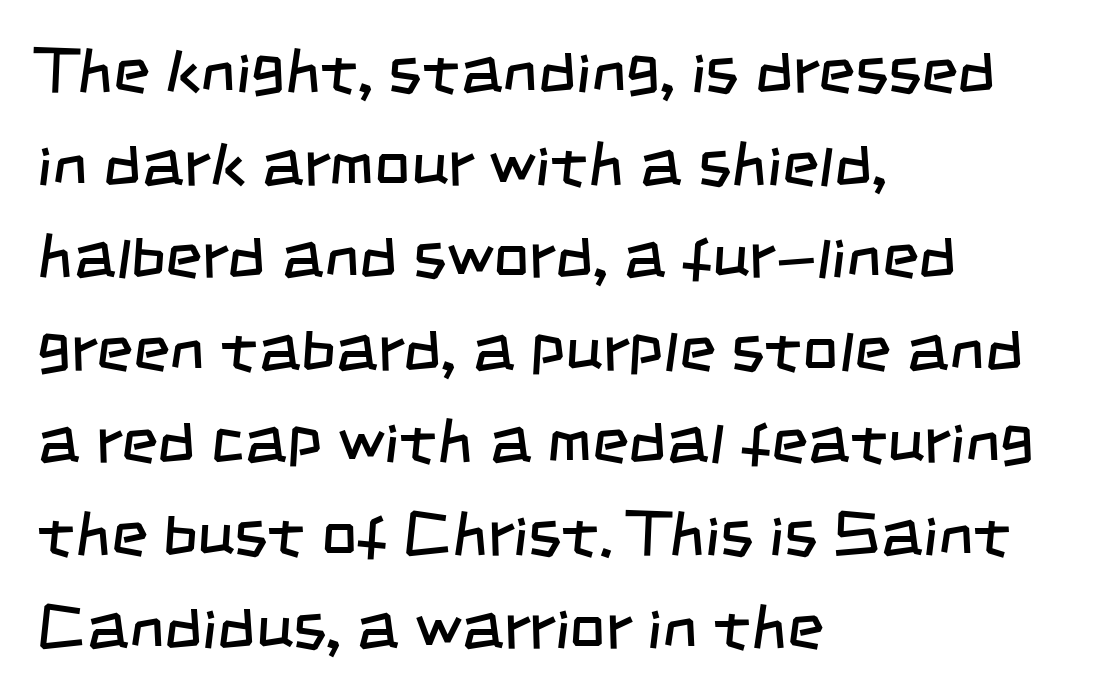
Q: Is the text bold? A: No.
Q: Is the typeface a serif or a sans-serif typeface? A: Sans-serif.
Q: Is the text underlined? A: No.
Q: How is the paragraph aligned? A: Left-aligned.
Q: Is the spacing between letters normal or unusually wide? A: Normal.
Q: Is the spacing between lines tight, normal or loose? A: Normal.
Q: Width (condensed, normal, or wide)? A: Condensed.
Q: Stroke contrast? A: Low.
Q: x-height? A: Large.
Q: Monospaced? A: No.
